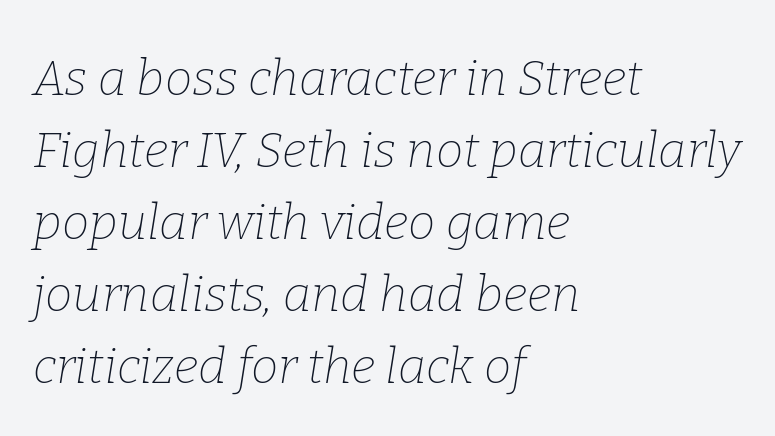
Each letter keeps its own natural width here, so spacing adapts to shape. These glyphs show unthickened strokes, regular width or finer. A typesetter would call this leading conventional body-copy spacing. Letterform terminals end in serifs throughout the passage.
